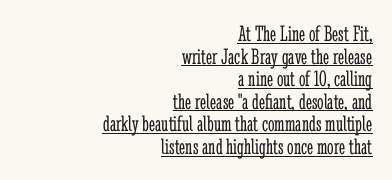
Q: Is the text bold? A: No.
Q: Is the text italic (slanted)? A: No, it is upright.
Q: Is the text underlined? A: Yes.
Q: How is the paragraph aligned? A: Right-aligned.
Q: Is the spacing between letters normal or unusually wide? A: Normal.
Q: Is the spacing between lines tight, normal or loose? A: Tight.
